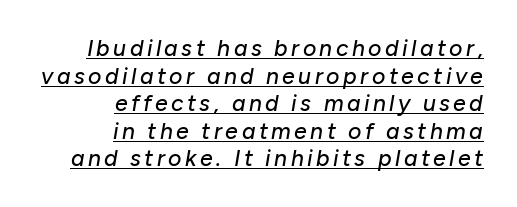
The rendering anchors every line to the right-hand side. Observe the lean: these are italic letterforms. This rendering features underlined lettering.
